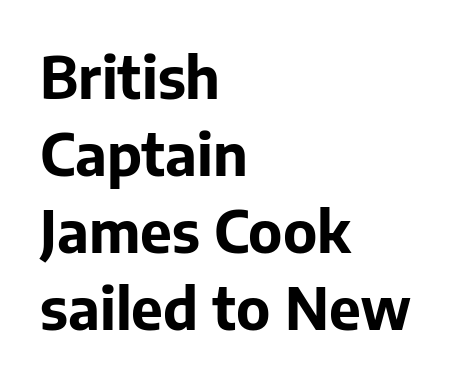
Q: Is the text bold? A: Yes.
Q: Is the text italic (slanted)? A: No, it is upright.
Q: Is the typeface a serif or a sans-serif typeface? A: Sans-serif.
Q: Is the text underlined? A: No.
Q: How is the paragraph aligned? A: Left-aligned.
Q: Is the spacing between letters normal or unusually wide? A: Normal.
Q: Is the spacing between lines tight, normal or loose? A: Normal.
Q: Width (condensed, normal, or wide)? A: Normal.
Q: Stroke contrast? A: Low.
Q: x-height? A: Medium.
Q: Monospaced? A: No.
